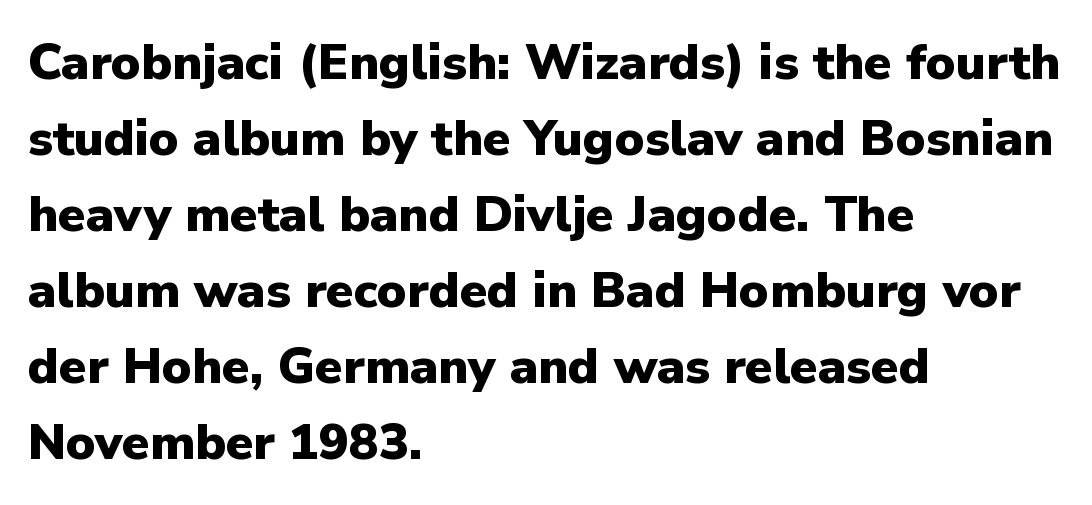
Q: Is the text bold? A: Yes.
Q: Is the text italic (slanted)? A: No, it is upright.
Q: Is the typeface a serif or a sans-serif typeface? A: Sans-serif.
Q: Is the text underlined? A: No.
Q: How is the paragraph aligned? A: Left-aligned.
Q: Is the spacing between letters normal or unusually wide? A: Normal.
Q: Is the spacing between lines tight, normal or loose? A: Normal.
Q: Width (condensed, normal, or wide)? A: Normal.
Q: Stroke contrast? A: Low.
Q: x-height? A: Medium.
Q: Monospaced? A: No.
